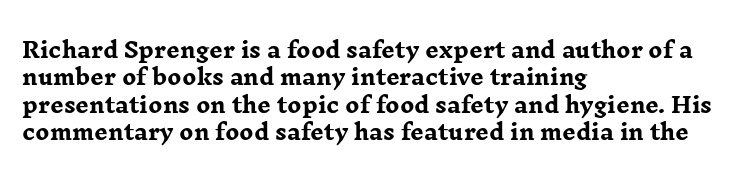
The image shows 21 px bold type, upright; set left-aligned, normal line spacing (1.3x), normal letter spacing, not underlined.
